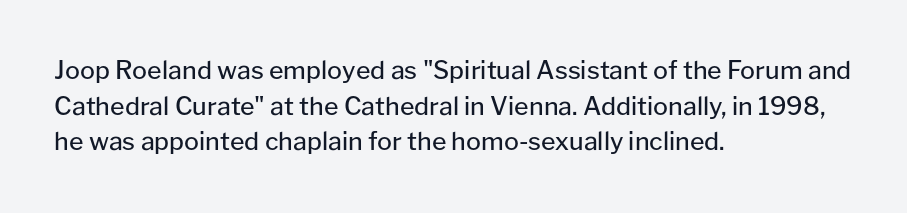
The image shows 25 px text type, upright; set left-aligned, normal line spacing (1.43x), normal letter spacing, not underlined.
